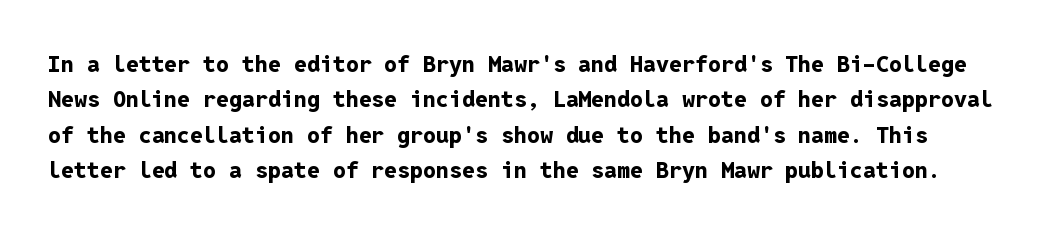
The zone under the glyphs is completely vacant. Heft: maximum for text — a bold. The letterforms sit shoulder to shoulder at normal distance. Does the lettering tilt? It doesn't — this is upright. The space between consecutive lines is moderate.
